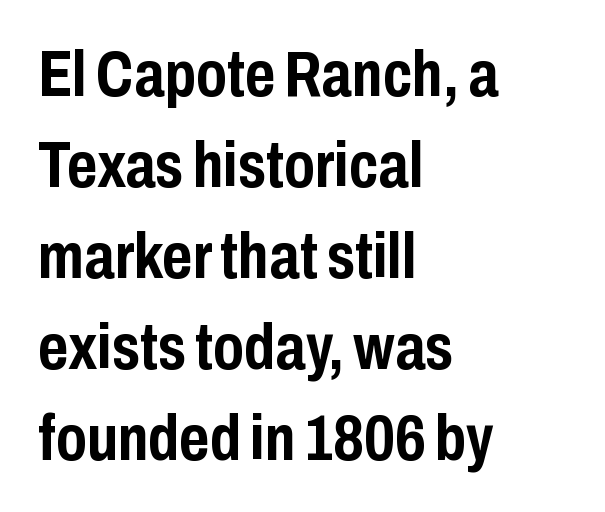
The image shows 65 px semibold, condensed sans-serif type, upright; set left-aligned, normal line spacing (1.4x), normal letter spacing, not underlined; low stroke contrast and a medium x-height.
